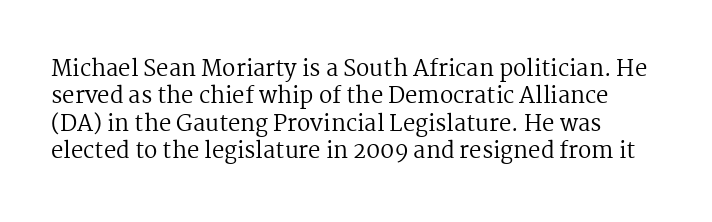
Q: Is the text bold? A: No.
Q: Is the text italic (slanted)? A: No, it is upright.
Q: Is the text underlined? A: No.
Q: Is the spacing between letters normal or unusually wide? A: Normal.
